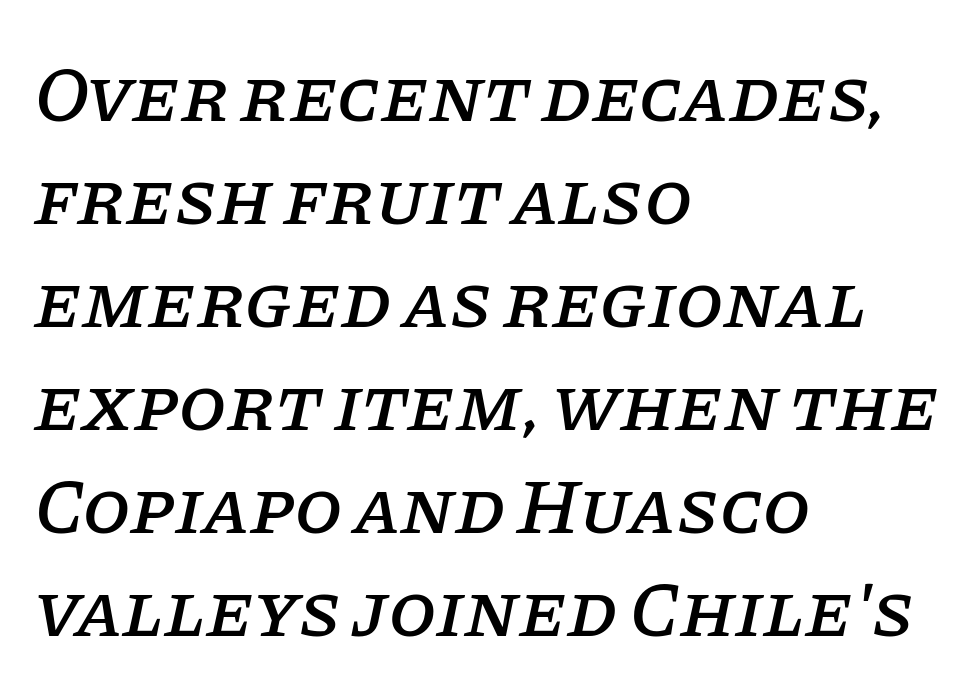
Q: Is the text italic (slanted)? A: Yes, it leans right by about 11 degrees.
Q: Is the typeface a serif or a sans-serif typeface? A: Serif.
Q: Is the text underlined? A: No.
Q: How is the paragraph aligned? A: Left-aligned.
Q: Is the spacing between letters normal or unusually wide? A: Normal.
Q: Is the spacing between lines tight, normal or loose? A: Normal.
Q: Width (condensed, normal, or wide)? A: Normal.
Q: Stroke contrast? A: Low.
Q: x-height? A: Large.
Q: Monospaced? A: No.
